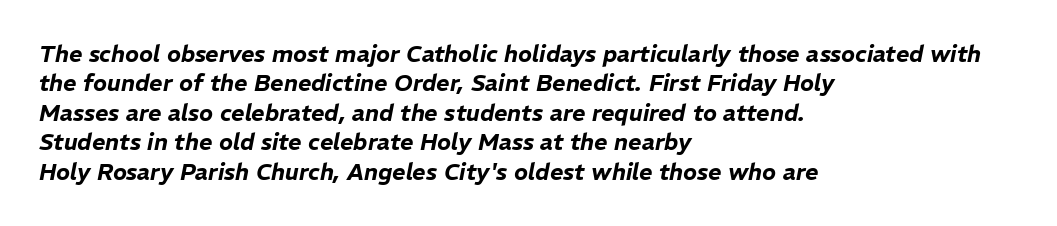
Tracking here is standard; glyphs follow each other at the usual distance. This sample uses an oblique cut, with every glyph tilted off the vertical. Every row of glyphs begins at an identical x-position on the left. The vertical gap from one line to the next is medium. A bare baseline throughout the passage.
